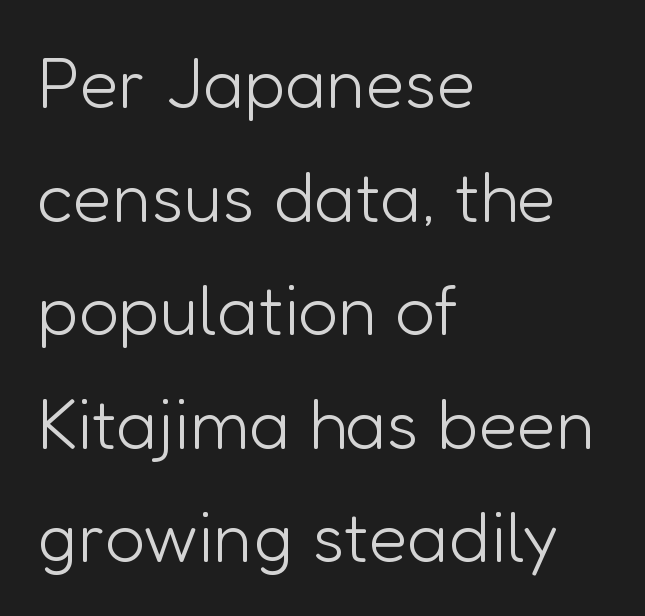
Q: Is the text bold? A: No.
Q: Is the text italic (slanted)? A: No, it is upright.
Q: Is the typeface a serif or a sans-serif typeface? A: Sans-serif.
Q: Is the text underlined? A: No.
Q: How is the paragraph aligned? A: Left-aligned.
Q: Is the spacing between letters normal or unusually wide? A: Normal.
Q: Is the spacing between lines tight, normal or loose? A: Normal.
Q: Width (condensed, normal, or wide)? A: Normal.
Q: Stroke contrast? A: Low.
Q: x-height? A: Medium.
Q: Monospaced? A: No.
